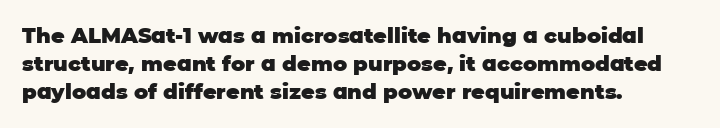
The image shows 21 px bold type, upright; set left-aligned, normal line spacing (1.34x), normal letter spacing, not underlined.
